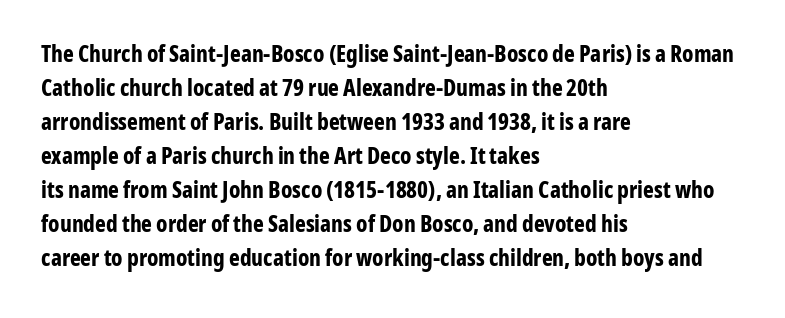
The strip under each line holds only bare page. How are the letters spaced? Ordinarily, with no added tracking. Line spacing here is normal. This rendering uses left alignment, leaving the right contour irregular. When letters stand straight like this, we call the style roman or upright. The rendering uses a bold face; every stroke is thick and dark.
